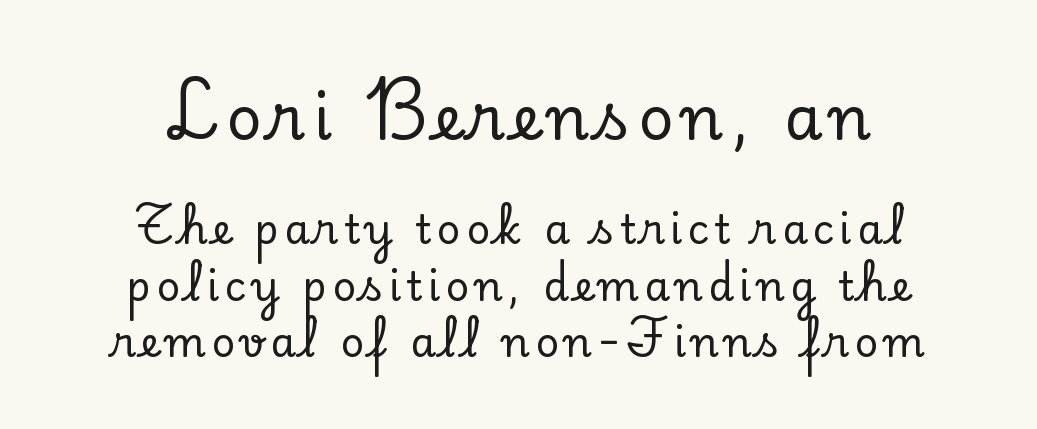
Every character sits straight up, as roman type does. The initial chunk of copy outweighs the following chunk in type size. Character widths vary here, with narrow letters taking less room than wide ones. A bare baseline throughout the passage. Leading matches the norm, producing a regular column.
